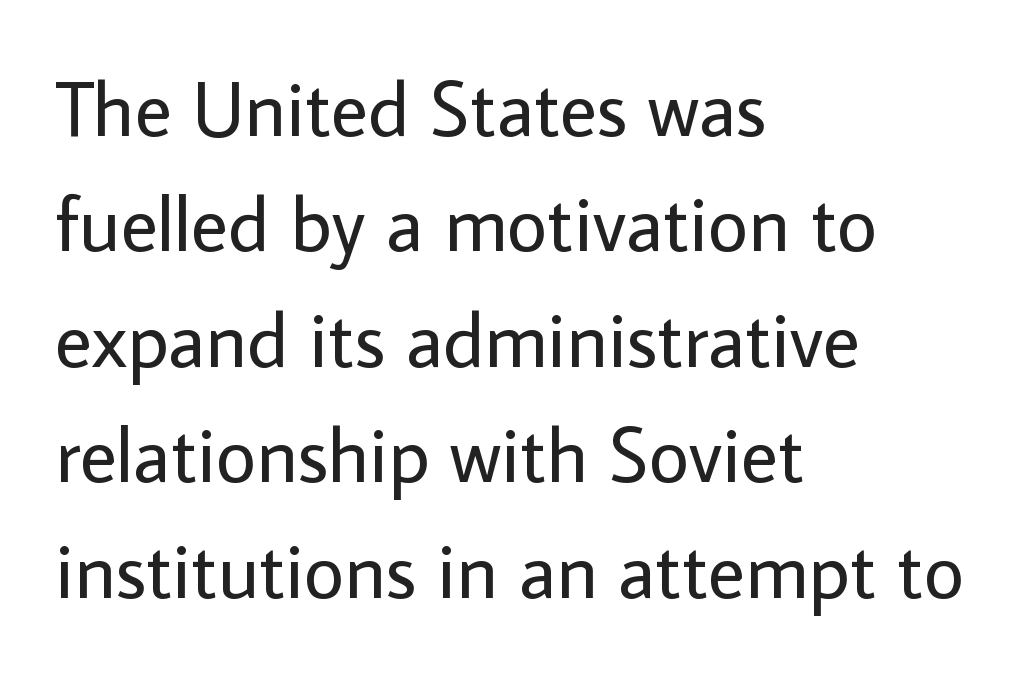
{"serif": "no", "italic": "no", "bold": "no", "weight": "regular", "width": "normal", "stroke_contrast": "low", "x_height": "medium", "monospaced": "no", "underline": "no", "align": "left", "line_spacing": "normal", "line_spacing_ratio": 1.48, "letter_spacing": "normal", "letter_spacing_em": 0.0, "glyph_px": 78}
